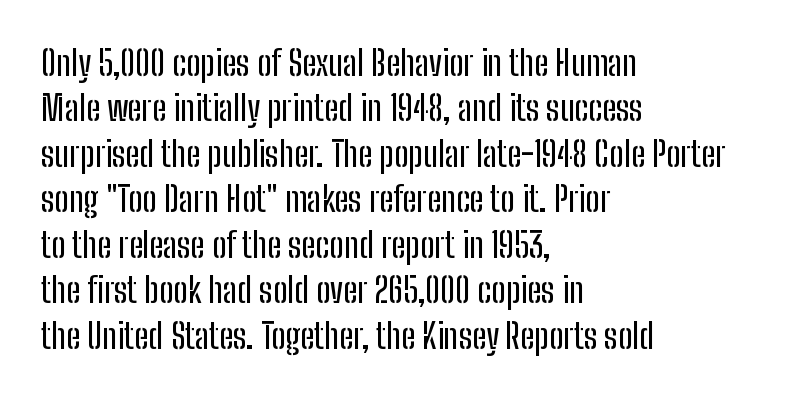
The face used here is proportionally spaced, like ordinary book or web type. Inter-character spacing is left at the font's built-in metrics. The rows are spaced the way most documents space them. Style check: upright. The area under the type is left untouched.
